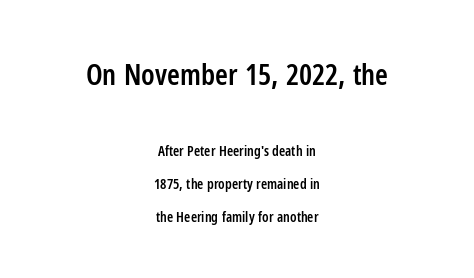
The image shows 29 px semibold, condensed sans-serif type, upright; set centered, loose line spacing (2.34x), normal letter spacing, not underlined; the first (top) block is 2.07x larger; low stroke contrast and a medium x-height.
